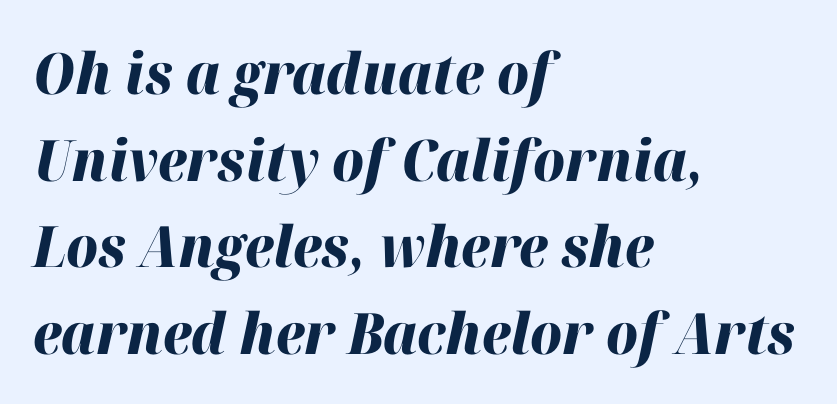
Q: Is the text bold? A: Yes.
Q: Is the text italic (slanted)? A: Yes, it leans right by about 12 degrees.
Q: Is the text underlined? A: No.
Q: How is the paragraph aligned? A: Left-aligned.
Q: Is the spacing between letters normal or unusually wide? A: Normal.
Q: Is the spacing between lines tight, normal or loose? A: Normal.
Q: Width (condensed, normal, or wide)? A: Normal.
Q: Stroke contrast? A: High.
Q: x-height? A: Medium.
Q: Monospaced? A: No.
